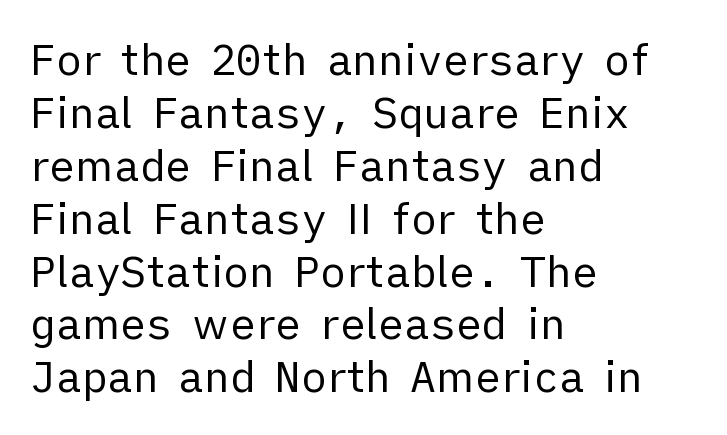
Q: Is the text bold? A: No.
Q: Is the text italic (slanted)? A: No, it is upright.
Q: Is the typeface a serif or a sans-serif typeface? A: Sans-serif.
Q: Is the text underlined? A: No.
Q: How is the paragraph aligned? A: Left-aligned.
Q: Is the spacing between letters normal or unusually wide? A: Normal.
Q: Width (condensed, normal, or wide)? A: Normal.
Q: Stroke contrast? A: Low.
Q: x-height? A: Medium.
Q: Monospaced? A: No.
